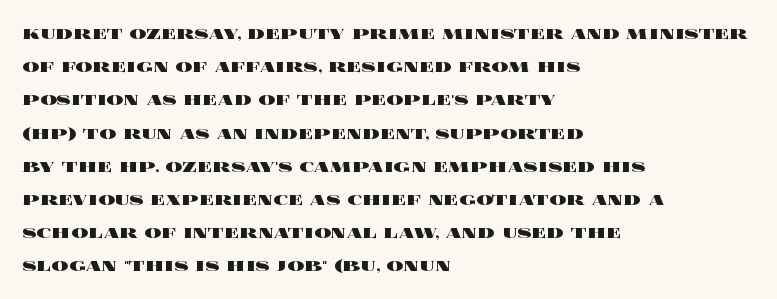
{"italic": "no", "bold": "yes", "underline": "no", "align": "left", "line_spacing": "normal", "line_spacing_ratio": 1.58, "letter_spacing": "normal", "letter_spacing_em": 0.0, "glyph_px": 21}
